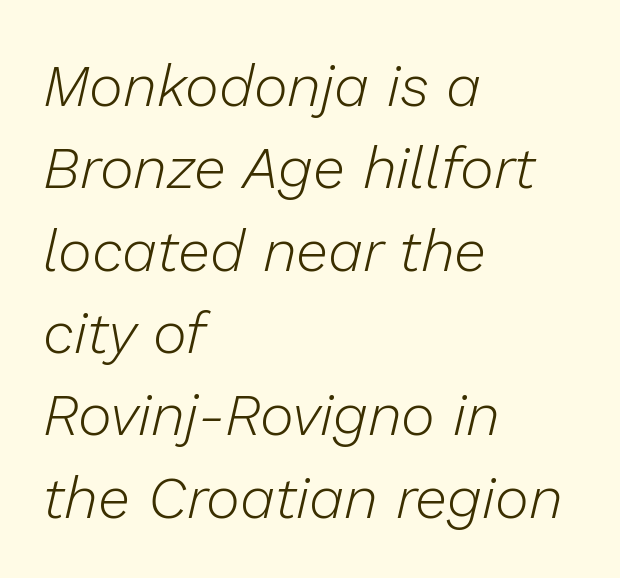
Q: Is the text bold? A: No.
Q: Is the text italic (slanted)? A: Yes, it leans right by about 13 degrees.
Q: Is the text underlined? A: No.
Q: How is the paragraph aligned? A: Left-aligned.
Q: Is the spacing between letters normal or unusually wide? A: Normal.
Q: Is the spacing between lines tight, normal or loose? A: Normal.
Q: Width (condensed, normal, or wide)? A: Normal.
Q: Stroke contrast? A: Low.
Q: x-height? A: Medium.
Q: Monospaced? A: No.
